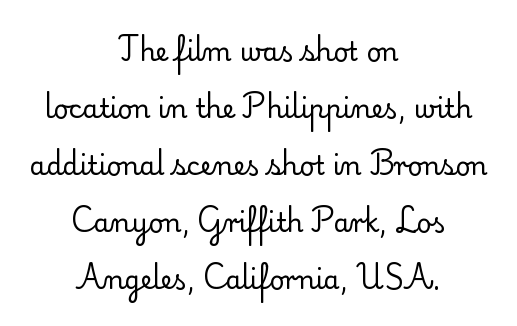
The compositor balanced each line on the midline. Vertically, the passage feels expansive, rows floating well apart. A quiet, ordinary-to-light weight characterises the typeface. No word sits above an underline. Nothing unusual about the tracking: characters are spaced as the font intends. Posture: vertical.
